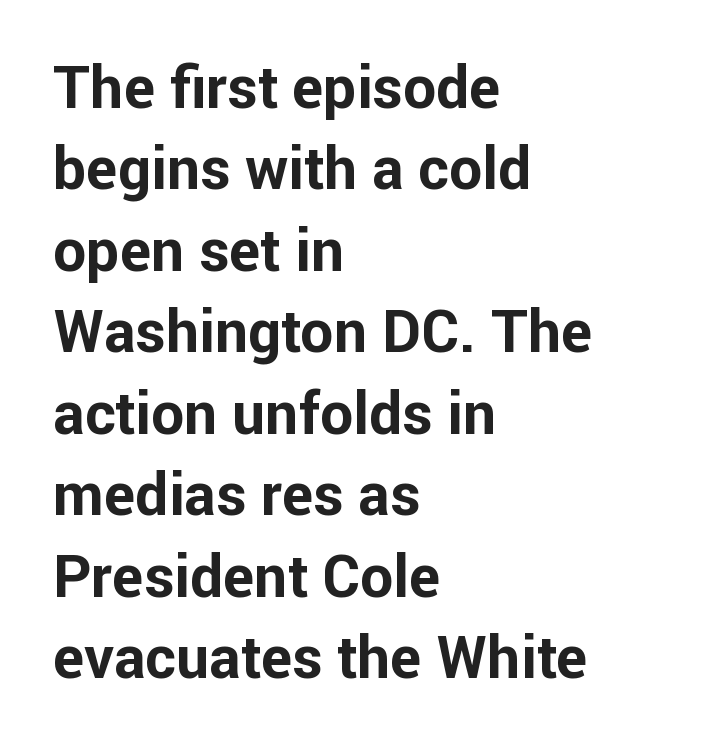
Q: Is the text bold? A: Yes.
Q: Is the text italic (slanted)? A: No, it is upright.
Q: Is the typeface a serif or a sans-serif typeface? A: Sans-serif.
Q: Is the text underlined? A: No.
Q: How is the paragraph aligned? A: Left-aligned.
Q: Is the spacing between letters normal or unusually wide? A: Normal.
Q: Is the spacing between lines tight, normal or loose? A: Normal.
Q: Width (condensed, normal, or wide)? A: Normal.
Q: Stroke contrast? A: Low.
Q: x-height? A: Medium.
Q: Monospaced? A: No.
